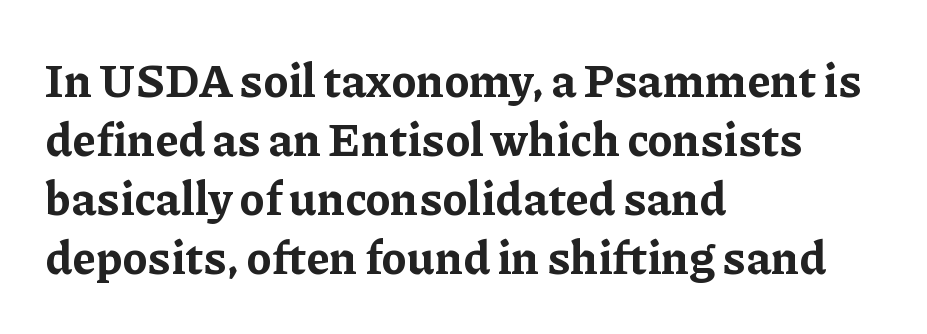
Q: Is the text bold? A: Yes.
Q: Is the text italic (slanted)? A: No, it is upright.
Q: Is the typeface a serif or a sans-serif typeface? A: Serif.
Q: Is the text underlined? A: No.
Q: How is the paragraph aligned? A: Left-aligned.
Q: Is the spacing between letters normal or unusually wide? A: Normal.
Q: Is the spacing between lines tight, normal or loose? A: Normal.
Q: Width (condensed, normal, or wide)? A: Normal.
Q: Stroke contrast? A: Low.
Q: x-height? A: Medium.
Q: Monospaced? A: No.
